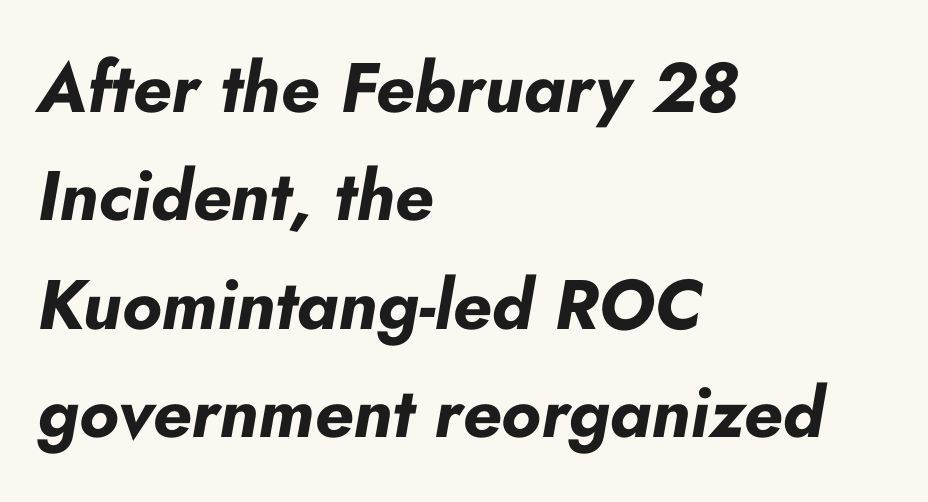
{"italic": "yes", "lean": "right", "slant_degrees": 10, "bold": "yes", "weight": "bold", "width": "normal", "stroke_contrast": "low", "x_height": "small", "monospaced": "no", "underline": "no", "align": "left", "line_spacing": "normal", "line_spacing_ratio": 1.55, "letter_spacing": "normal", "letter_spacing_em": 0.0, "glyph_px": 70}
